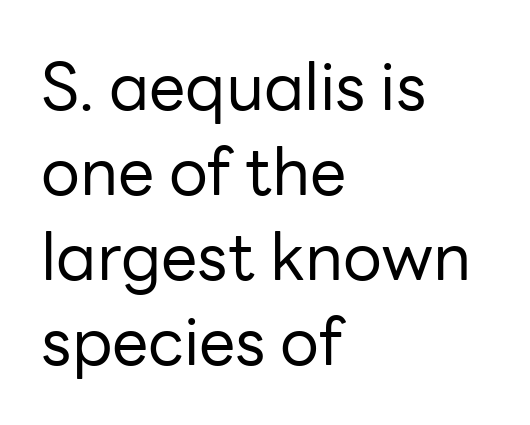
This is roman type, the default non-slanted kind. Just letters on the line, the space beneath them empty. Note: no serifs on the glyphs. Rows of type keep a routine distance in the vertical direction.
